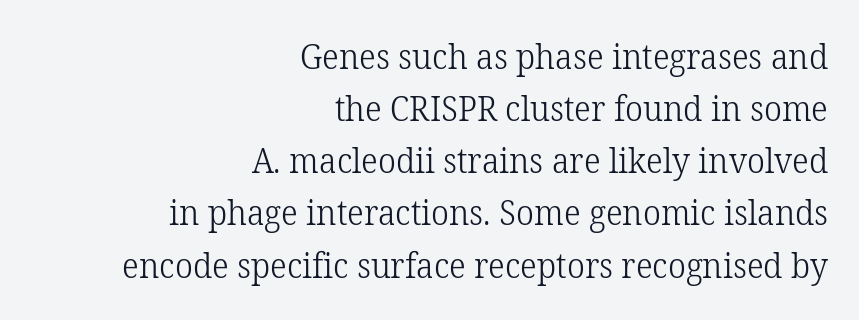
The image shows 35 px light serif type, upright; set right-aligned, normal line spacing (1.49x), normal letter spacing, not underlined; low stroke contrast and a medium x-height.
